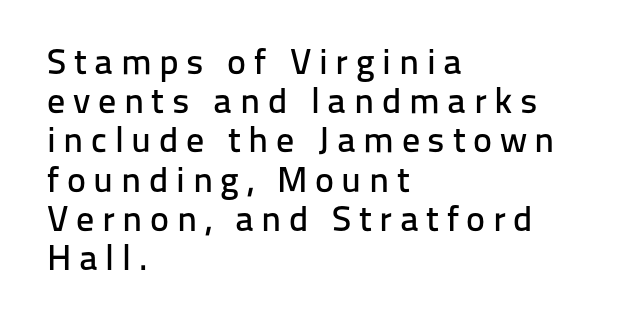
The image shows 36 px sans-serif type, upright; set left-aligned, tight line spacing (1.09x), unusually wide letter spacing (+0.21 em), not underlined; low stroke contrast and a medium x-height.
